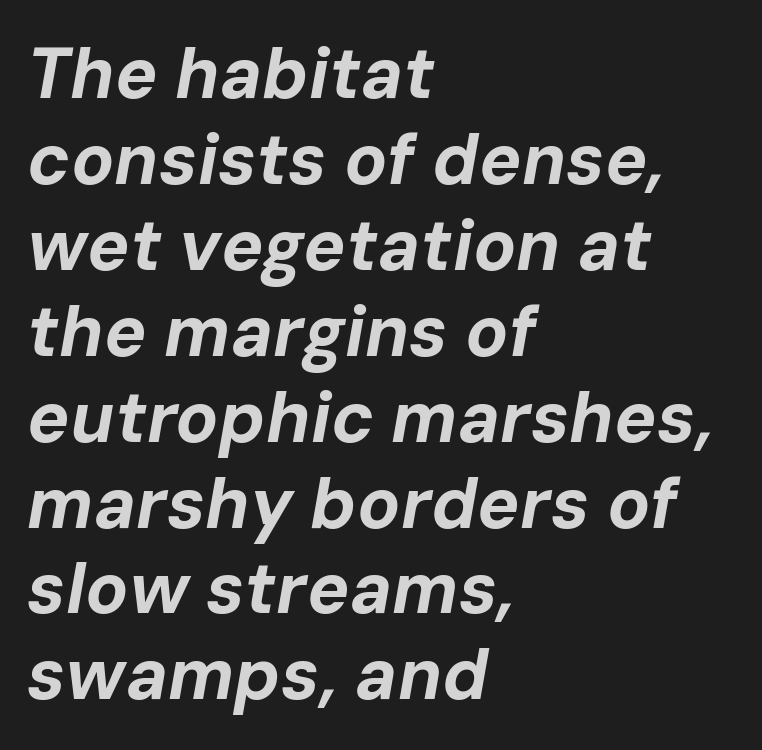
{"italic": "yes", "lean": "right", "slant_degrees": 10, "bold": "yes", "weight": "bold", "width": "normal", "stroke_contrast": "low", "x_height": "medium", "monospaced": "no", "underline": "no", "align": "left", "line_spacing_ratio": 1.21, "letter_spacing": "normal", "letter_spacing_em": 0.0, "glyph_px": 71}
